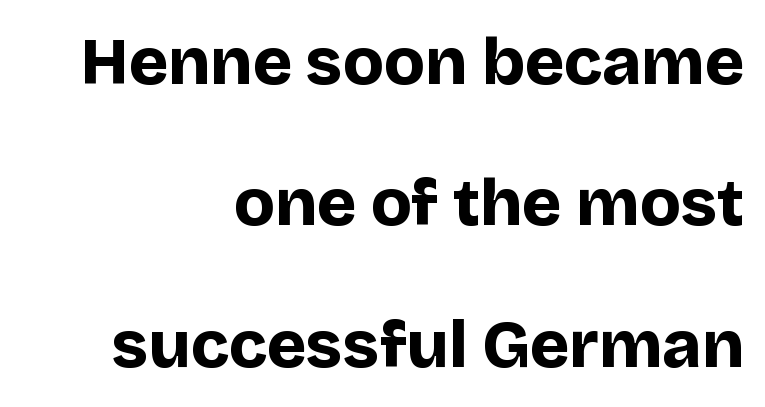
You'd pick this weight for a headline — it's a proper bold. The specimen reads as upright at a glance. This rendering leaves character spacing at its baseline value. Just letters on the line, the space beneath them empty.
